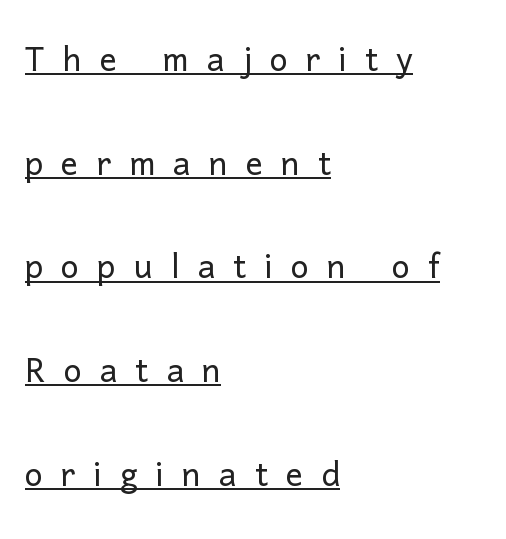
{"serif": "no", "italic": "no", "bold": "no", "weight": "light", "width": "normal", "stroke_contrast": "low", "x_height": "medium", "monospaced": "no", "underline": "yes", "align": "left", "line_spacing": "loose", "line_spacing_ratio": 2.41, "letter_spacing": "wide", "letter_spacing_em": 0.42, "glyph_px": 43}
